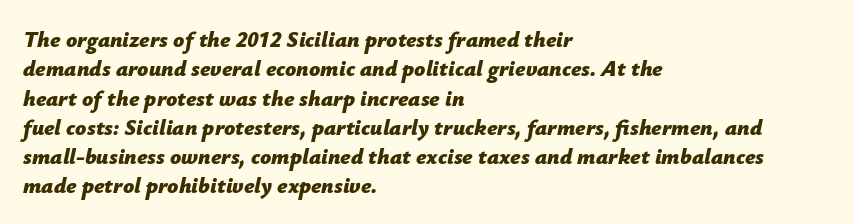
{"italic": "yes", "lean": "right", "slant_degrees": 12, "bold": "yes", "underline": "no", "align": "left", "line_spacing": "normal", "line_spacing_ratio": 1.33, "letter_spacing": "normal", "letter_spacing_em": 0.0, "glyph_px": 22}
